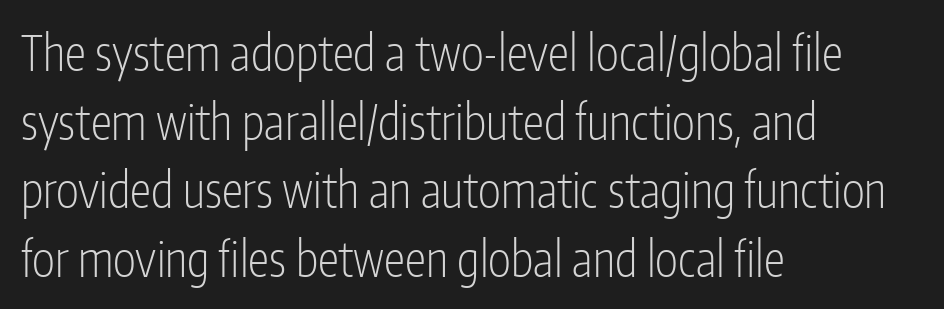
{"serif": "no", "italic": "no", "bold": "no", "weight": "light", "width": "condensed", "stroke_contrast": "low", "x_height": "medium", "monospaced": "no", "underline": "no", "align": "left", "line_spacing": "normal", "line_spacing_ratio": 1.43, "letter_spacing": "normal", "letter_spacing_em": 0.0, "glyph_px": 48}
